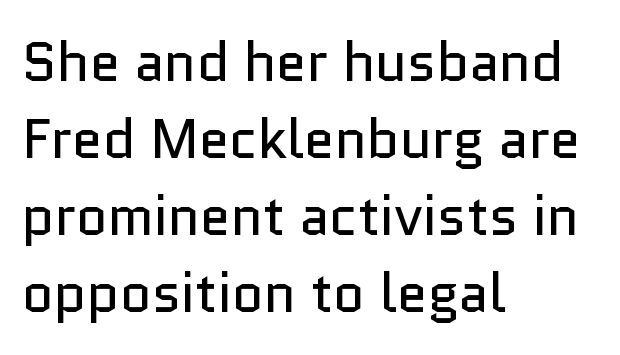
Has an underline been added? It has not. Do the characters align in a grid? No, the font is proportional. The font sits on the lighter half of the weight spectrum, regular included. Line starts are locked; line ends wander. The glyphs in this specimen are sans serif. Students, observe: this is what conventionally led text looks like.
